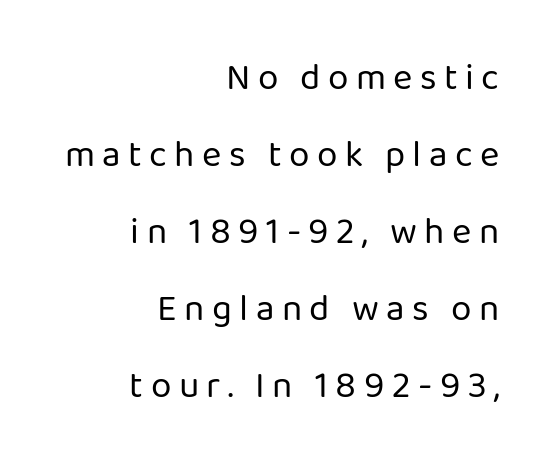
{"serif": "no", "italic": "no", "bold": "no", "weight": "regular", "width": "normal", "stroke_contrast": "low", "x_height": "medium", "monospaced": "no", "underline": "no", "align": "right", "line_spacing": "loose", "line_spacing_ratio": 2.08, "letter_spacing": "wide", "letter_spacing_em": 0.2, "glyph_px": 37}
